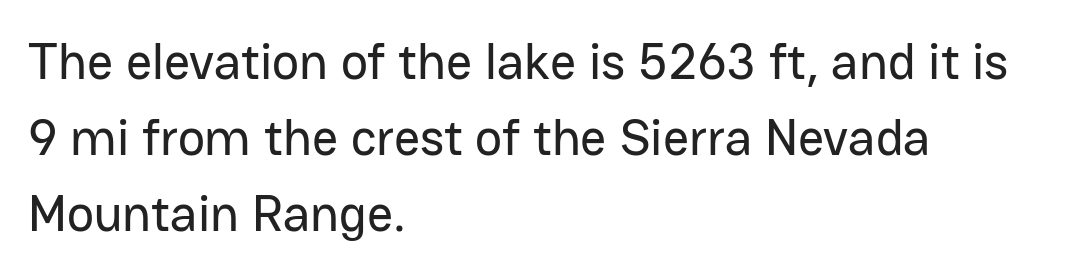
Q: Is the text italic (slanted)? A: No, it is upright.
Q: Is the typeface a serif or a sans-serif typeface? A: Sans-serif.
Q: Is the text underlined? A: No.
Q: How is the paragraph aligned? A: Left-aligned.
Q: Is the spacing between letters normal or unusually wide? A: Normal.
Q: Is the spacing between lines tight, normal or loose? A: Normal.
Q: Width (condensed, normal, or wide)? A: Normal.
Q: Stroke contrast? A: Low.
Q: x-height? A: Medium.
Q: Monospaced? A: No.
